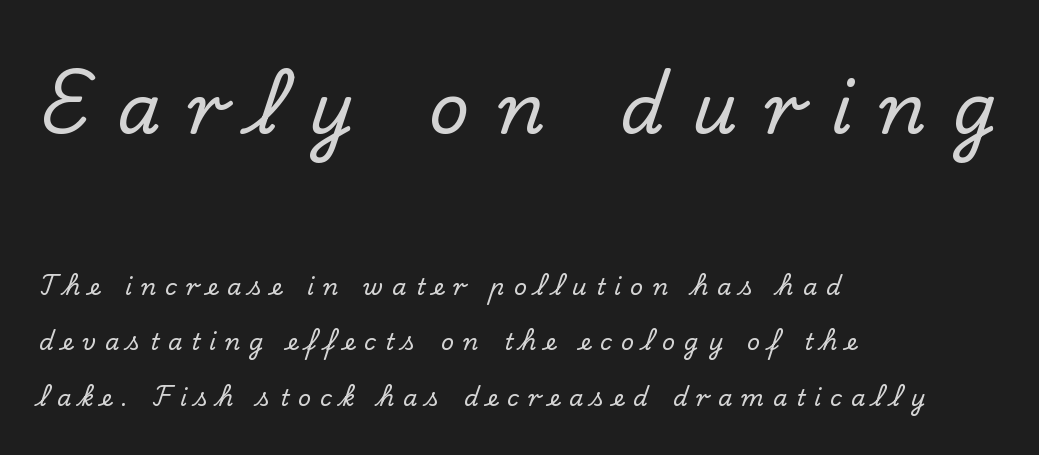
Q: Is the text italic (slanted)? A: Yes.
Q: Is the typeface a serif or a sans-serif typeface? A: Serif.
Q: Is the text underlined? A: No.
Q: How is the paragraph aligned? A: Left-aligned.
Q: Is the spacing between letters normal or unusually wide? A: Unusually wide.
Q: Is the spacing between lines tight, normal or loose? A: Loose.
Q: Which block of text is set in a larger size, the first (top) or the second (bottom)? A: The first (top) one.
Q: Width (condensed, normal, or wide)? A: Normal.
Q: Stroke contrast? A: Low.
Q: x-height? A: Small.
Q: Monospaced? A: No.
